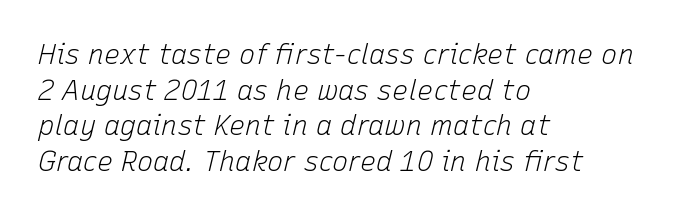
{"italic": "yes", "lean": "right", "slant_degrees": 15, "bold": "no", "underline": "no", "align": "left", "line_spacing": "normal", "line_spacing_ratio": 1.32, "letter_spacing": "normal", "letter_spacing_em": 0.0, "glyph_px": 27}
